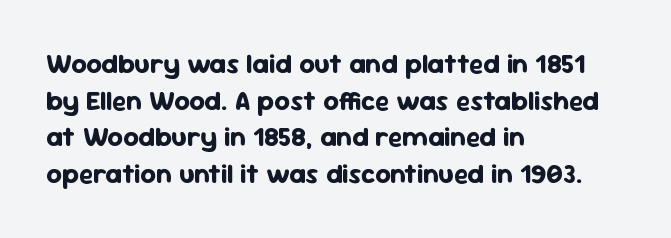
{"italic": "no", "bold": "yes", "underline": "no", "align": "left", "line_spacing": "normal", "line_spacing_ratio": 1.36, "letter_spacing": "normal", "letter_spacing_em": 0.0, "glyph_px": 27}
